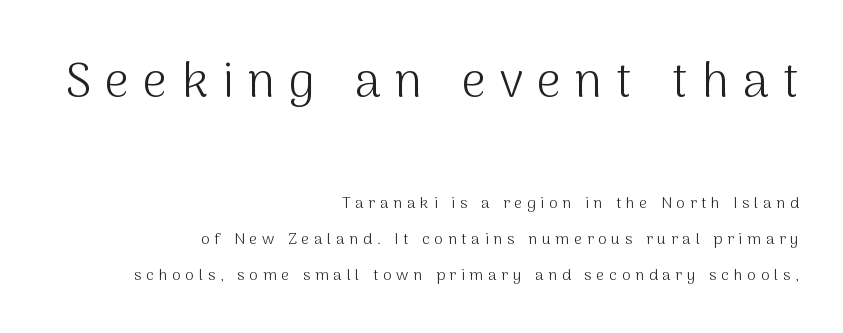
Q: Is the text bold? A: No.
Q: Is the text italic (slanted)? A: No, it is upright.
Q: Is the typeface a serif or a sans-serif typeface? A: Sans-serif.
Q: Is the text underlined? A: No.
Q: How is the paragraph aligned? A: Right-aligned.
Q: Is the spacing between letters normal or unusually wide? A: Unusually wide.
Q: Is the spacing between lines tight, normal or loose? A: Loose.
Q: Which block of text is set in a larger size, the first (top) or the second (bottom)? A: The first (top) one.
Q: Width (condensed, normal, or wide)? A: Normal.
Q: Stroke contrast? A: Medium.
Q: x-height? A: Medium.
Q: Monospaced? A: No.
